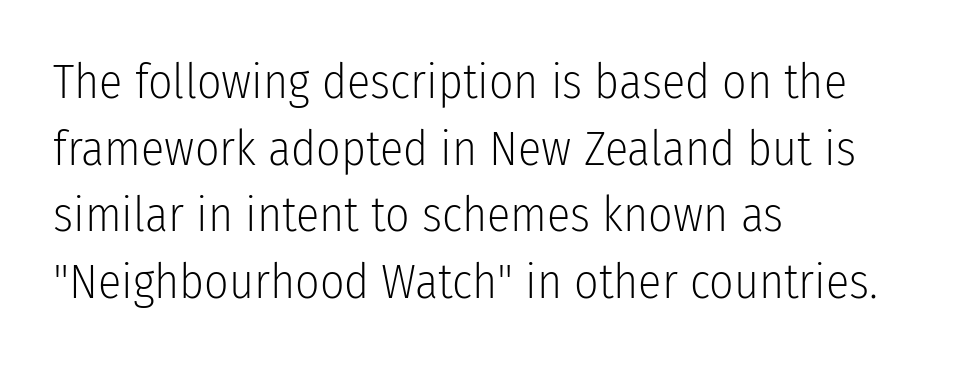
{"serif": "no", "italic": "no", "bold": "no", "weight": "light", "width": "condensed", "stroke_contrast": "low", "x_height": "medium", "monospaced": "no", "underline": "no", "align": "left", "line_spacing": "normal", "line_spacing_ratio": 1.39, "letter_spacing": "normal", "letter_spacing_em": 0.0, "glyph_px": 48}
